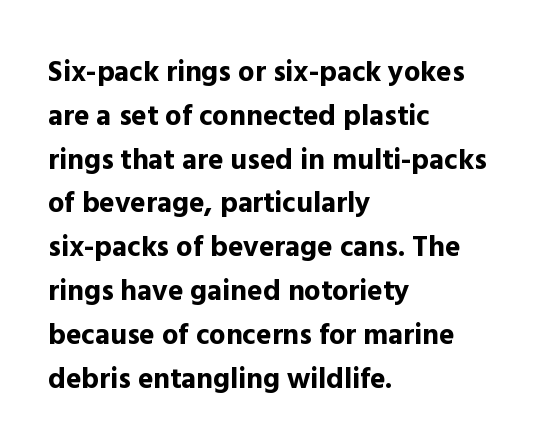
Observe the ordinary spacing: letters are neighbours, not strangers. Compared with typical paragraphs, the rows here are spaced about the same. Nothing sits at the stroke ends, so this counts as sans-serif. Vertical strokes here are truly vertical. I'd describe the lettering as bold — thick and assertive. The letters advance in unequal steps, a hallmark of proportional type.
